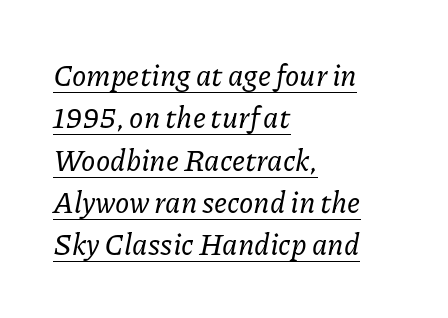
{"serif": "yes", "italic": "yes", "lean": "right", "slant_degrees": 11, "width": "normal", "stroke_contrast": "low", "x_height": "medium", "monospaced": "no", "underline": "yes", "align": "left", "line_spacing": "normal", "line_spacing_ratio": 1.46, "letter_spacing": "normal", "letter_spacing_em": 0.0, "glyph_px": 29}
